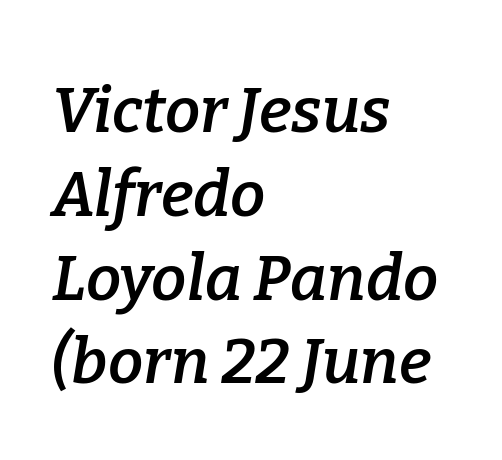
The image shows 63 px semibold serif type, italic (leaning right); set left-aligned, normal line spacing (1.33x), normal letter spacing, not underlined; low stroke contrast and a medium x-height.
